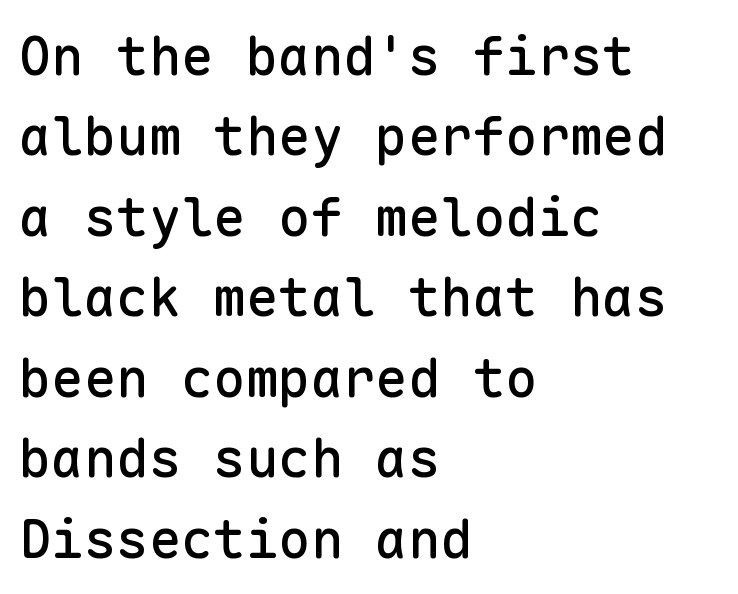
The image shows 54 px sans-serif type, upright, monospaced; set left-aligned, normal line spacing (1.49x), normal letter spacing, not underlined; low stroke contrast and a medium x-height.
